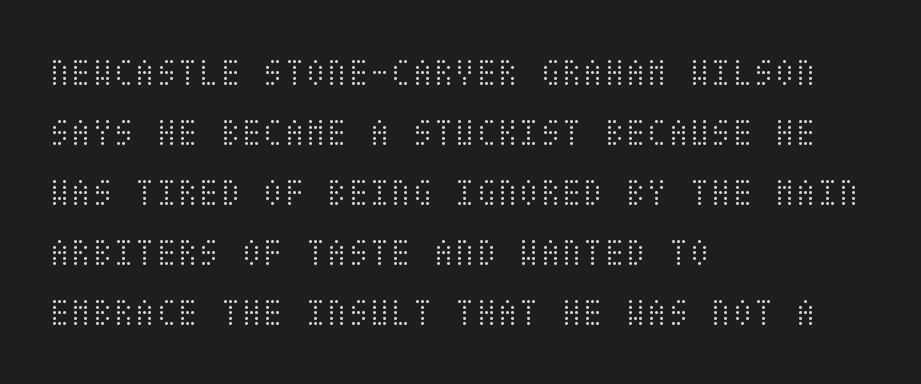
{"italic": "no", "bold": "no", "weight": "light", "width": "condensed", "stroke_contrast": "medium", "x_height": "large", "underline": "no", "align": "left", "line_spacing": "normal", "line_spacing_ratio": 1.54, "letter_spacing": "normal", "letter_spacing_em": 0.0, "glyph_px": 39}
